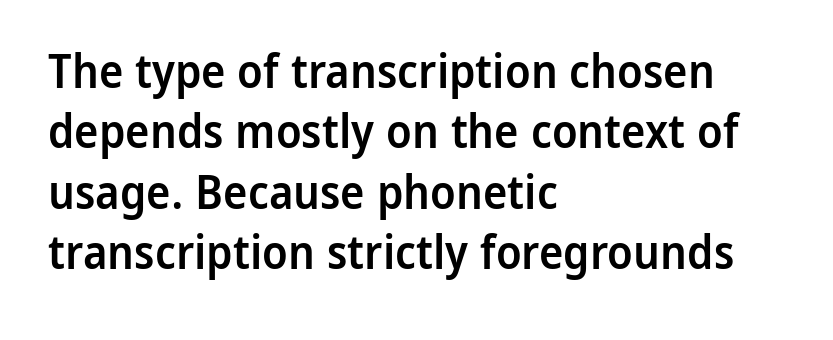
Look at the stroke-to-counter ratio: somewhat heavy, a semibold. Descenders are the only things crossing below the line. Students, observe: this is what conventionally led text looks like. Left-aligned paragraph, ragged on the right. You could call the tracking neutral — neither tight nor loose.
